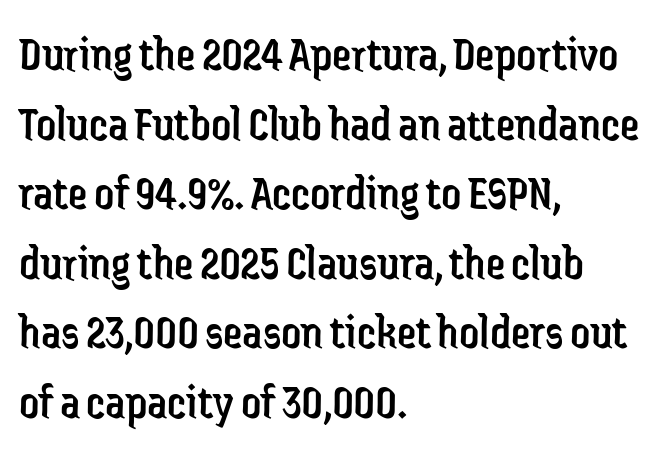
{"serif": "no", "italic": "no", "bold": "no", "weight": "regular", "width": "condensed", "stroke_contrast": "low", "x_height": "medium", "monospaced": "no", "underline": "no", "align": "left", "line_spacing": "normal", "line_spacing_ratio": 1.42, "letter_spacing": "normal", "letter_spacing_em": 0.0, "glyph_px": 49}
